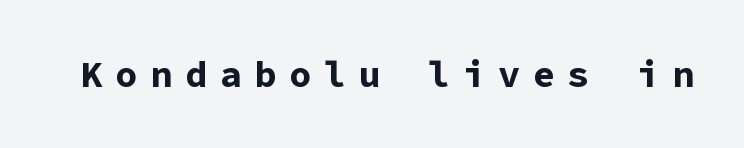
{"serif": "no", "italic": "no", "bold": "yes", "weight": "bold", "width": "normal", "stroke_contrast": "low", "x_height": "medium", "monospaced": "yes", "underline": "no", "letter_spacing": "wide", "letter_spacing_em": 0.34, "glyph_px": 37}
